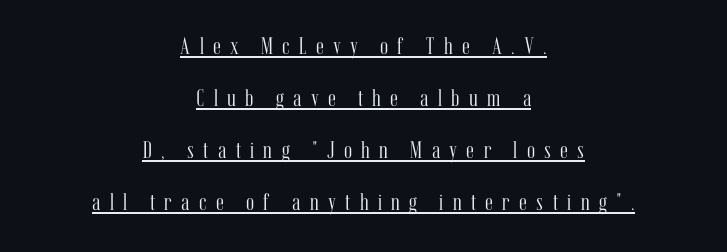
Honestly, the underline is the first thing you notice here. The face looks like a standard text weight, possibly lighter. There is plenty of visible air inserted between adjacent glyphs. Notice how the stems are strictly vertical — no italics here. Successive baselines arrive slowly, with a big drop between each.
